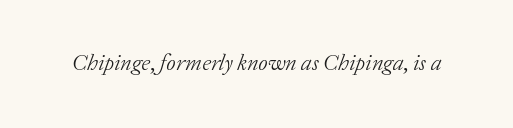
The image shows 23 px text type, italic (leaning right); set normal letter spacing, not underlined.
